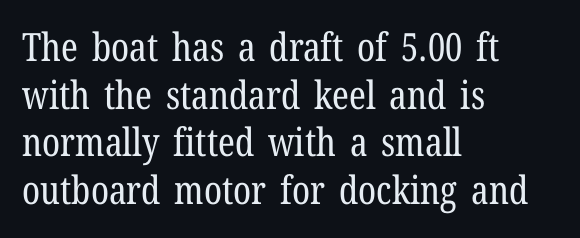
{"serif": "yes", "italic": "no", "bold": "no", "weight": "regular", "width": "condensed", "stroke_contrast": "low", "x_height": "medium", "monospaced": "no", "underline": "no", "align": "left", "line_spacing_ratio": 1.22, "letter_spacing": "normal", "letter_spacing_em": 0.0, "glyph_px": 39}
